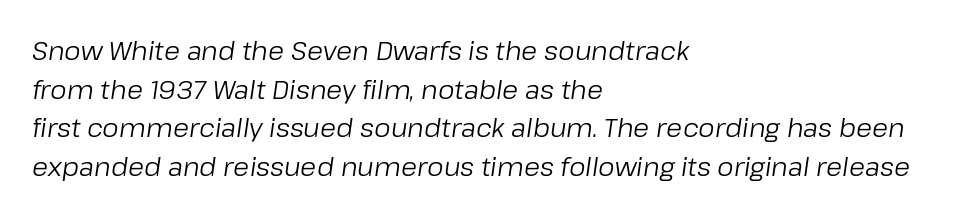
The image shows 26 px text type, italic (leaning right); set left-aligned, normal line spacing (1.49x), normal letter spacing, not underlined.
